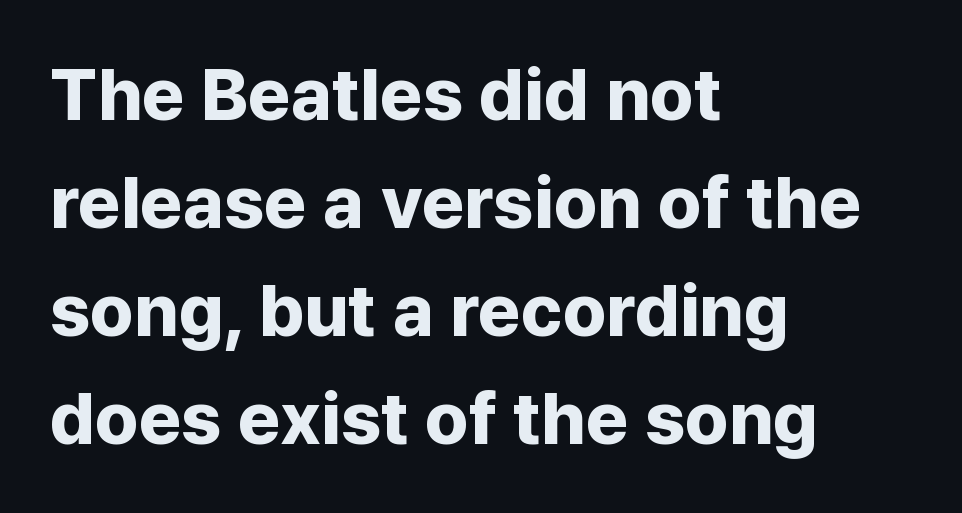
The image shows 73 px bold sans-serif type, upright; set left-aligned, normal line spacing (1.48x), normal letter spacing, not underlined; low stroke contrast and a medium x-height.
